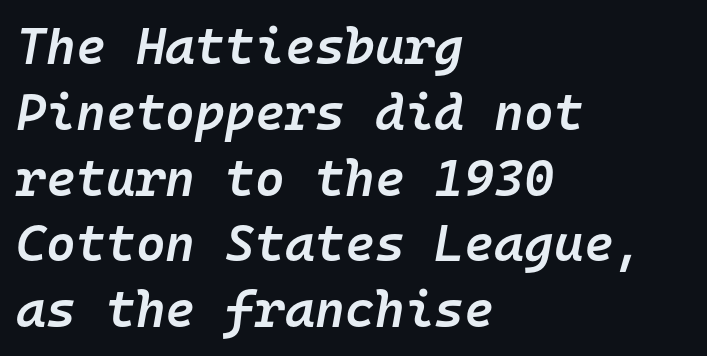
The image shows 51 px semibold type, italic (leaning right), monospaced; set left-aligned, normal line spacing (1.29x), normal letter spacing, not underlined; low stroke contrast and a medium x-height.
